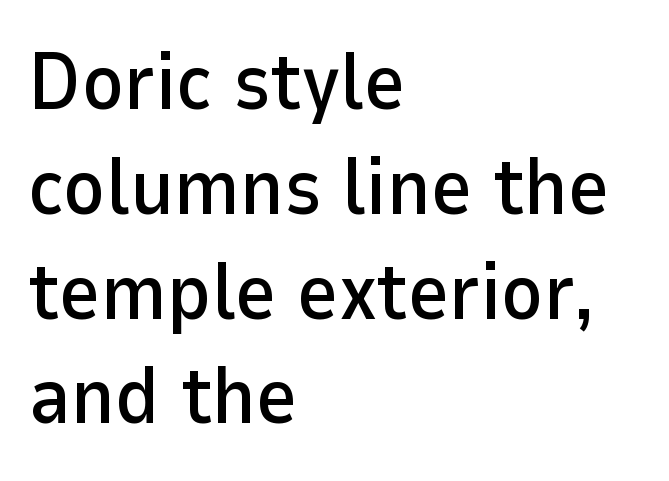
Q: Is the text italic (slanted)? A: No, it is upright.
Q: Is the typeface a serif or a sans-serif typeface? A: Sans-serif.
Q: Is the text underlined? A: No.
Q: How is the paragraph aligned? A: Left-aligned.
Q: Is the spacing between letters normal or unusually wide? A: Normal.
Q: Is the spacing between lines tight, normal or loose? A: Normal.
Q: Width (condensed, normal, or wide)? A: Normal.
Q: Stroke contrast? A: Low.
Q: x-height? A: Medium.
Q: Monospaced? A: No.
